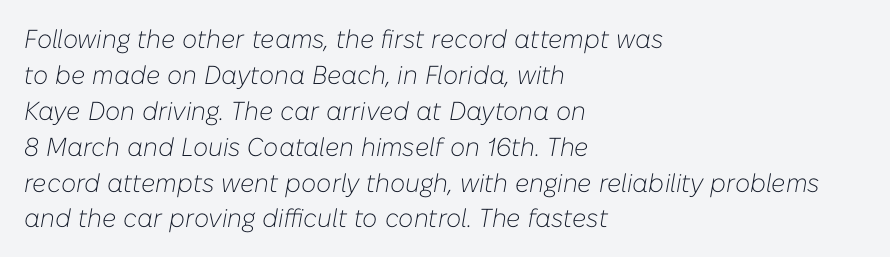
{"italic": "yes", "lean": "right", "slant_degrees": 10, "bold": "no", "underline": "no", "align": "left", "line_spacing": "normal", "line_spacing_ratio": 1.38, "letter_spacing": "normal", "letter_spacing_em": 0.0, "glyph_px": 26}
